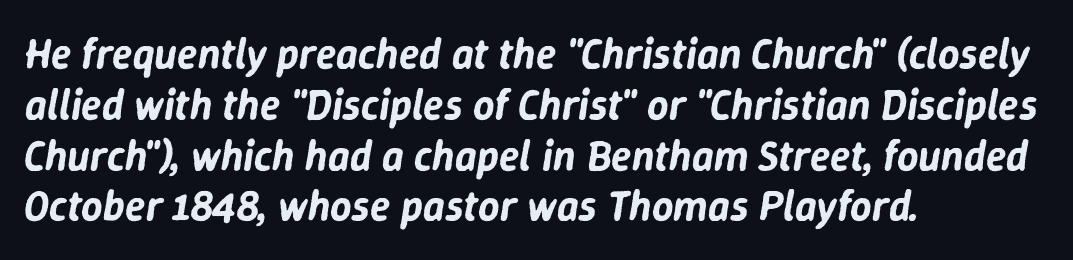
The face used here is proportionally spaced, like ordinary book or web type. The space beneath each line is pristine and unruled. Characters are canted at an angle relative to the baseline's perpendicular. Visually the block forms a straight wall on the left and a jagged coastline on the right.
